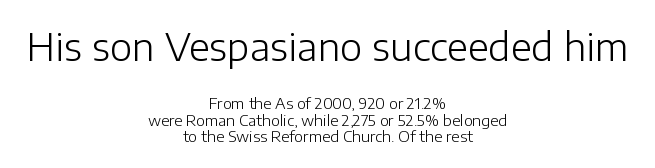
Q: Is the text bold? A: No.
Q: Is the text italic (slanted)? A: No, it is upright.
Q: Is the typeface a serif or a sans-serif typeface? A: Sans-serif.
Q: Is the text underlined? A: No.
Q: How is the paragraph aligned? A: Centered.
Q: Is the spacing between letters normal or unusually wide? A: Normal.
Q: Is the spacing between lines tight, normal or loose? A: Tight.
Q: Which block of text is set in a larger size, the first (top) or the second (bottom)? A: The first (top) one.
Q: Width (condensed, normal, or wide)? A: Normal.
Q: Stroke contrast? A: Low.
Q: x-height? A: Medium.
Q: Monospaced? A: No.
